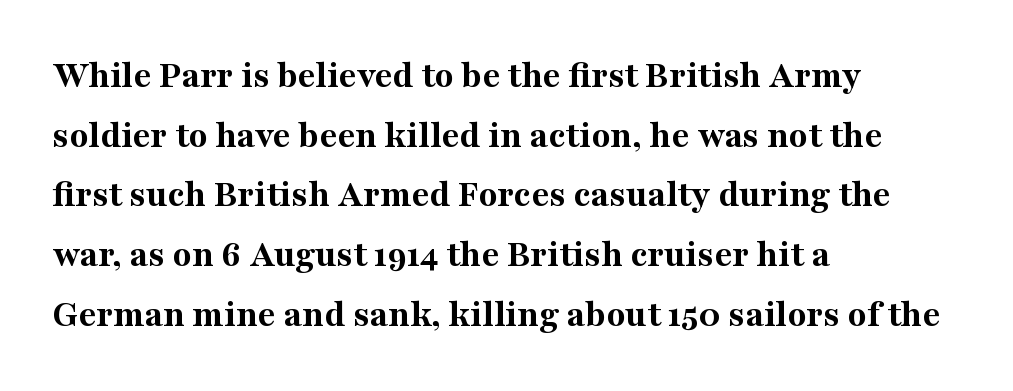
{"serif": "yes", "italic": "no", "bold": "yes", "weight": "bold", "width": "normal", "stroke_contrast": "medium", "x_height": "medium", "monospaced": "no", "underline": "no", "align": "left", "line_spacing": "normal", "line_spacing_ratio": 1.53, "letter_spacing": "normal", "letter_spacing_em": 0.0, "glyph_px": 39}
